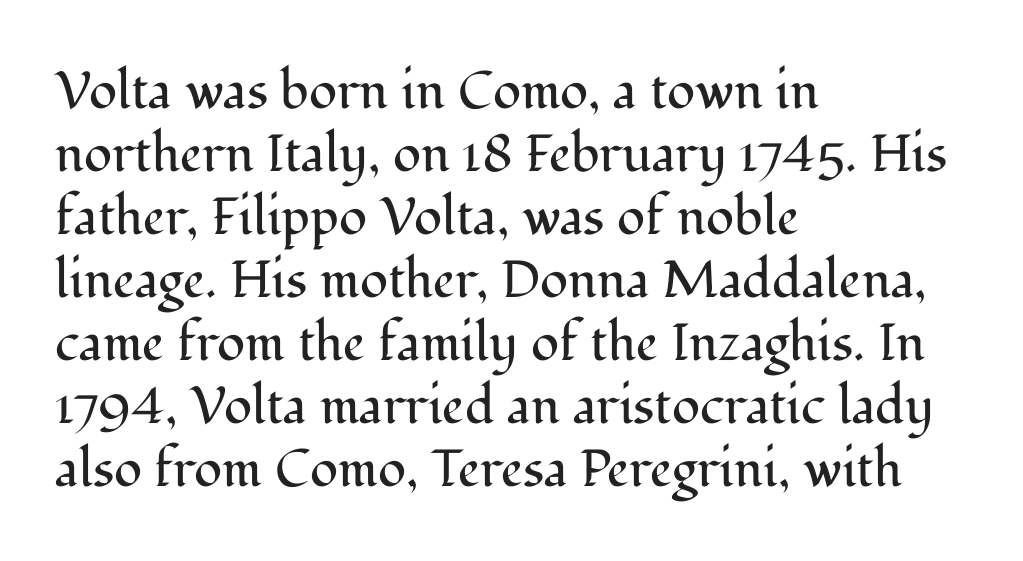
Q: Is the text bold? A: No.
Q: Is the text italic (slanted)? A: No, it is upright.
Q: Is the typeface a serif or a sans-serif typeface? A: Serif.
Q: Is the text underlined? A: No.
Q: How is the paragraph aligned? A: Left-aligned.
Q: Is the spacing between letters normal or unusually wide? A: Normal.
Q: Width (condensed, normal, or wide)? A: Normal.
Q: Stroke contrast? A: Medium.
Q: x-height? A: Medium.
Q: Monospaced? A: No.
